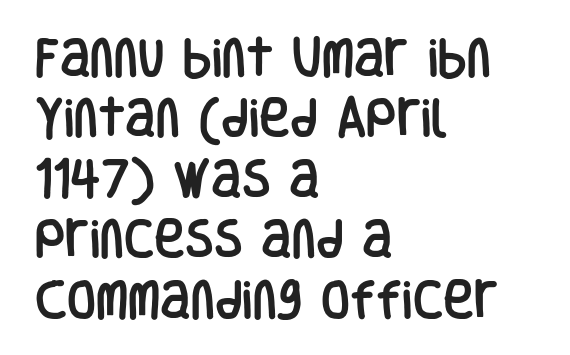
{"serif": "no", "italic": "no", "width": "condensed", "stroke_contrast": "low", "x_height": "large", "monospaced": "no", "underline": "no", "align": "left", "line_spacing": "normal", "line_spacing_ratio": 1.44, "letter_spacing": "normal", "letter_spacing_em": 0.0, "glyph_px": 42}
